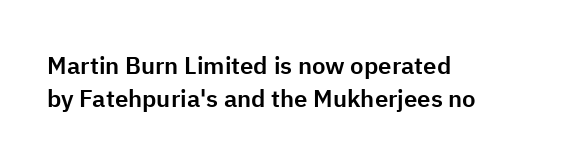
Style check: upright. Bare-footed words on every line. The passage shown has conventional tracking throughout. If you measured baseline to baseline, you'd find a middling distance. A student would call this left alignment; a typographer would say flush left, rag right.
